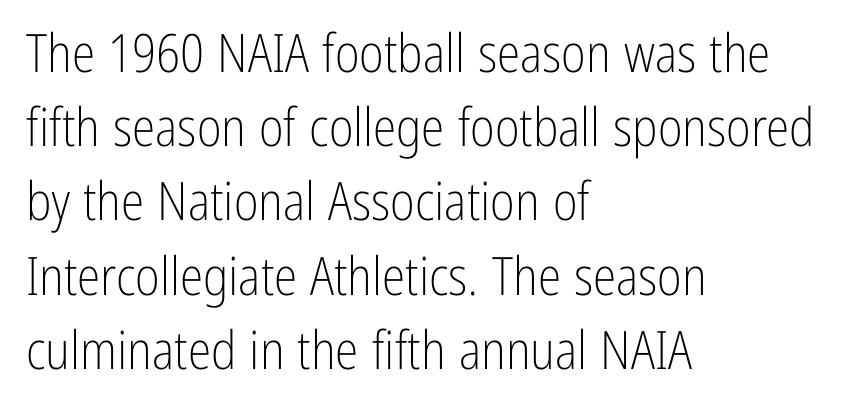
{"serif": "no", "italic": "no", "bold": "no", "weight": "light", "width": "condensed", "stroke_contrast": "low", "x_height": "medium", "monospaced": "no", "underline": "no", "align": "left", "line_spacing": "normal", "line_spacing_ratio": 1.4, "letter_spacing": "normal", "letter_spacing_em": 0.0, "glyph_px": 53}
